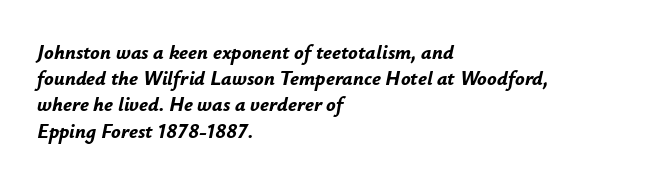
The image shows 20 px bold type, italic (leaning right); set left-aligned, normal line spacing (1.31x), normal letter spacing, not underlined.
